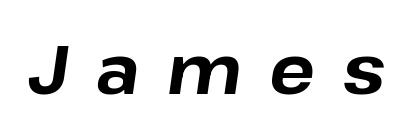
The typography opts for an oblique posture over an upright one. The foot of each line stays bare and open. This rendering widens character spacing well past its baseline value. Spacing verdict: proportional, widths tailored to each character.
